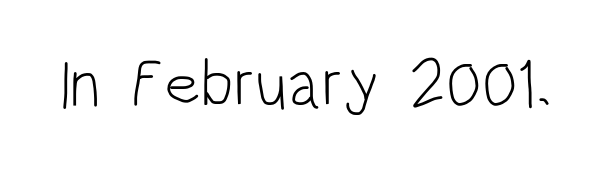
This is sans-serif lettering, the kind often seen on screens and signage. No letter is thick-stroked: the sample isn't bold. Lines of text with bare space underneath. No italicization has been applied; the sample stays upright. Compared with typical body copy, the letter spacing here is the same.
